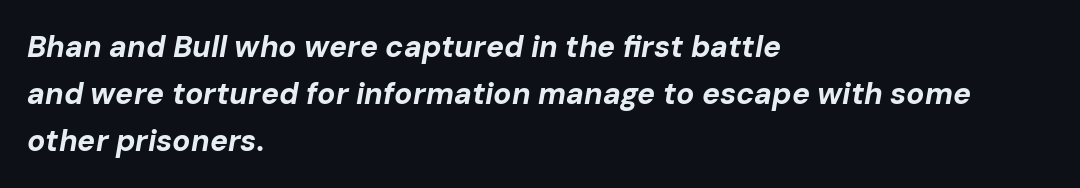
Q: Is the text bold? A: Yes.
Q: Is the text italic (slanted)? A: Yes, it leans right by about 10 degrees.
Q: Is the text underlined? A: No.
Q: How is the paragraph aligned? A: Left-aligned.
Q: Is the spacing between letters normal or unusually wide? A: Normal.
Q: Is the spacing between lines tight, normal or loose? A: Normal.
Q: Width (condensed, normal, or wide)? A: Normal.
Q: Stroke contrast? A: Low.
Q: x-height? A: Medium.
Q: Monospaced? A: No.
